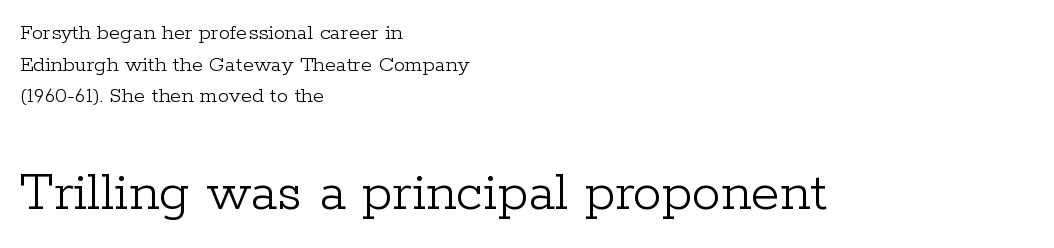
The image shows 58 px light serif type, upright; set left-aligned, normal line spacing (1.37x), normal letter spacing, not underlined; the second (bottom) block is 2.52x larger; low stroke contrast and a medium x-height.
